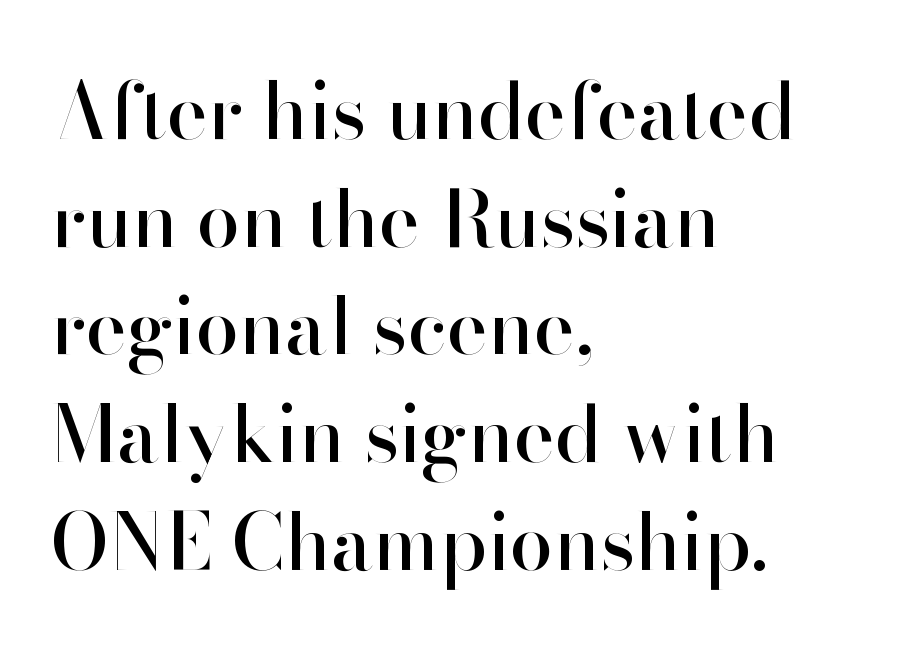
{"serif": "no", "italic": "no", "width": "normal", "stroke_contrast": "high", "x_height": "small", "monospaced": "no", "underline": "no", "align": "left", "line_spacing": "normal", "line_spacing_ratio": 1.38, "letter_spacing": "normal", "letter_spacing_em": 0.0, "glyph_px": 78}
